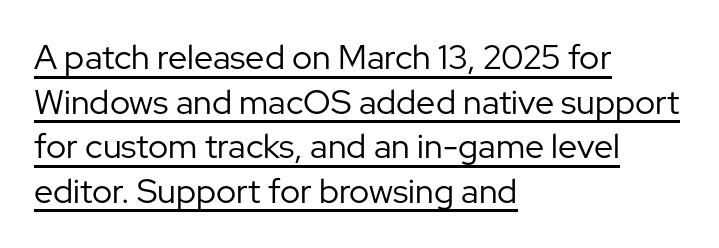
{"serif": "no", "italic": "no", "bold": "no", "weight": "regular", "width": "normal", "stroke_contrast": "low", "x_height": "medium", "monospaced": "no", "underline": "yes", "align": "left", "line_spacing": "normal", "line_spacing_ratio": 1.31, "letter_spacing": "normal", "letter_spacing_em": 0.0, "glyph_px": 34}
